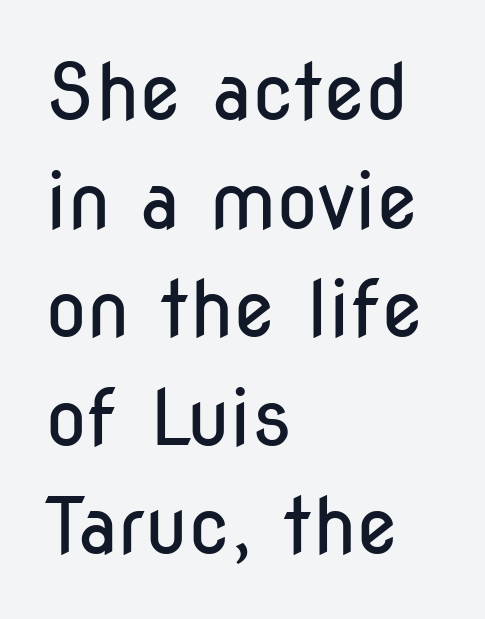
Nothing sits at the stroke ends, so this counts as sans-serif. Character widths vary here, with narrow letters taking less room than wide ones. A typesetter would call this zero additional tracking. Vertically, the passage feels balanced, rows spaced as you'd expect. Decoration check: the copy has no underline.
